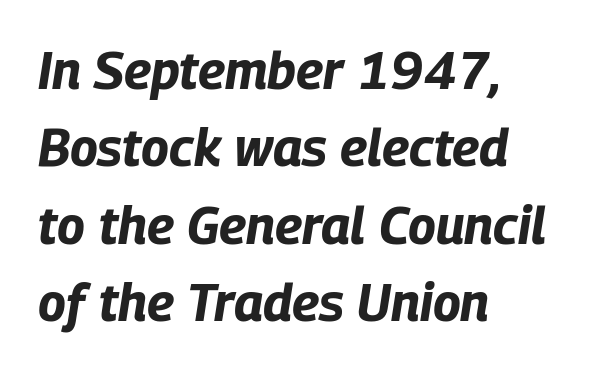
The image shows 52 px bold, condensed type, italic (leaning right); set left-aligned, normal line spacing (1.49x), normal letter spacing, not underlined; low stroke contrast and a large x-height.
